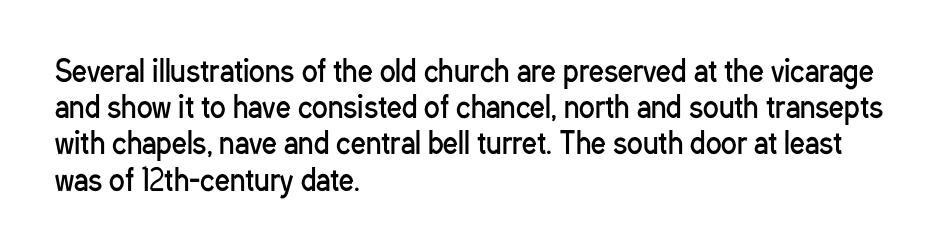
The cut favours lightness, reaching ordinary text weight at its darkest. Italic? Not at all — the glyphs are vertical. The rows are spaced the way most documents space them. The glyphs are unaccompanied by any horizontal stroke below them. The face used here is proportionally spaced, like ordinary book or web type. The text block is weighted toward the left margin, trailing off unevenly rightward.
